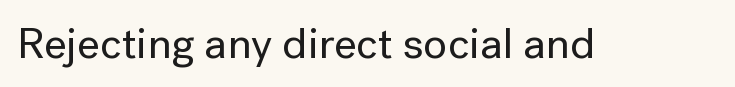
This rendering employs a face without finishing strokes, i.e., a sans-serif. The passage shown is typed in a proportional face where columns would drift. The gaps between neighbouring characters are ordinary and unremarkable. Do the letters lean? They stand straight. This rendering features lettering with no underline.
